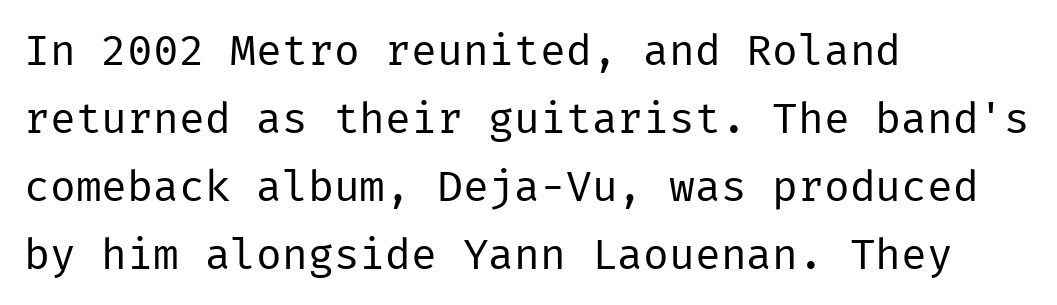
{"serif": "no", "italic": "no", "bold": "no", "weight": "regular", "width": "normal", "stroke_contrast": "low", "x_height": "medium", "underline": "no", "align": "left", "line_spacing": "normal", "line_spacing_ratio": 1.58, "letter_spacing": "normal", "letter_spacing_em": 0.0, "glyph_px": 43}
